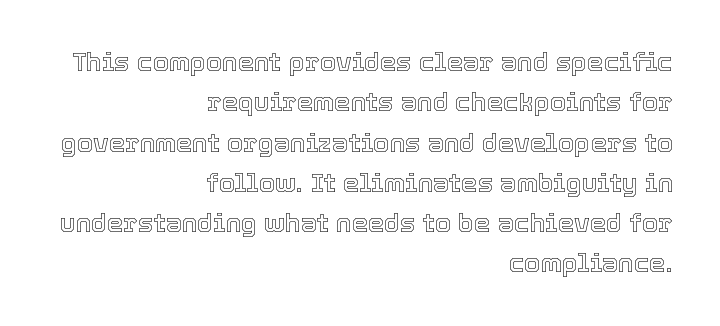
{"italic": "no", "underline": "no", "align": "right", "line_spacing": "normal", "line_spacing_ratio": 1.55, "letter_spacing": "normal", "letter_spacing_em": 0.0, "glyph_px": 26}
